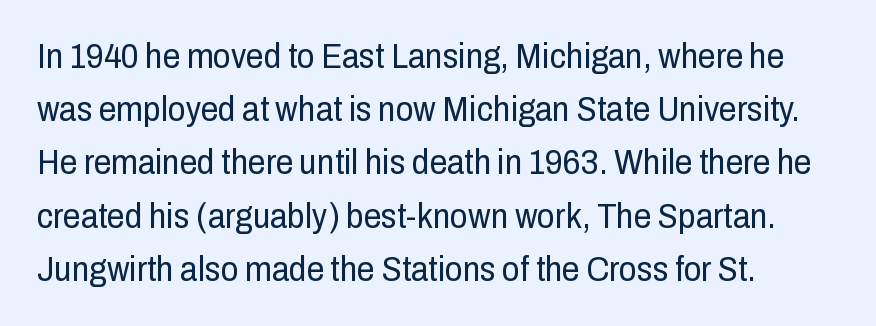
Unlike italic type, these characters show no tilt at all. Leading matches the norm, producing a regular column. The ragged edge is on the right, which tells us the setting is flush left. These lines keep a tight, regular rhythm from letter to letter.
